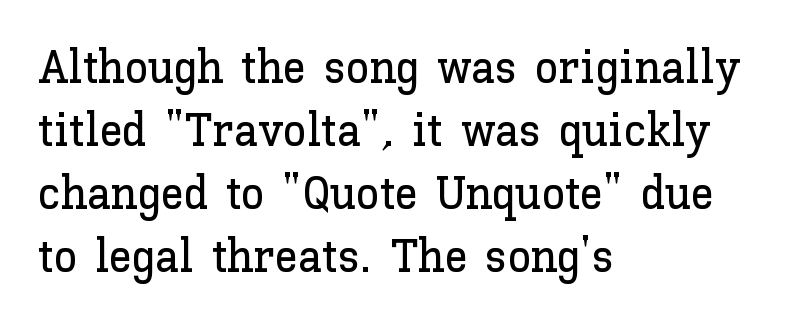
The passage shown stacks its lines at a standard gap. Is this a fixed-width face? No — the glyphs have proportional, varying widths. Descenders hang freely into open space. There is no visible air inserted between adjacent glyphs. Line beginnings align vertically; line endings do not.
